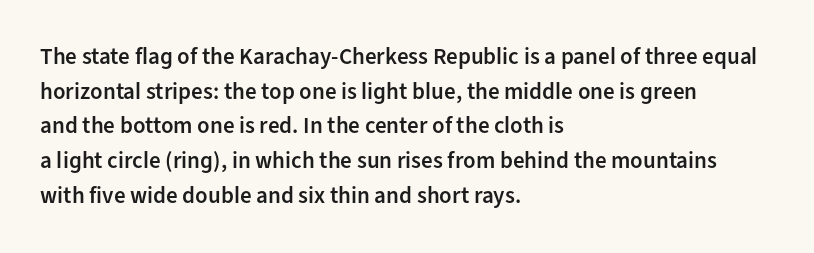
{"italic": "no", "bold": "semi", "underline": "no", "align": "left", "line_spacing": "normal", "line_spacing_ratio": 1.51, "letter_spacing": "normal", "letter_spacing_em": 0.0, "glyph_px": 23}
